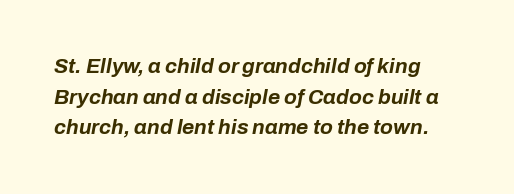
Q: Is the text bold? A: Yes.
Q: Is the text italic (slanted)? A: Yes, it leans right by about 10 degrees.
Q: Is the text underlined? A: No.
Q: Is the spacing between letters normal or unusually wide? A: Normal.
Q: Is the spacing between lines tight, normal or loose? A: Normal.
